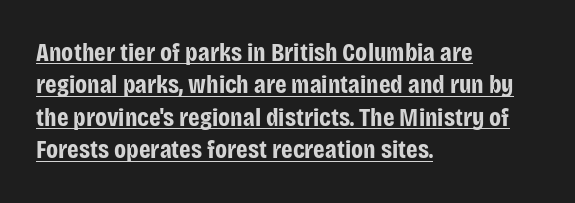
{"italic": "no", "bold": "yes", "underline": "yes", "align": "left", "line_spacing": "normal", "line_spacing_ratio": 1.25, "letter_spacing": "normal", "letter_spacing_em": 0.0, "glyph_px": 26}
